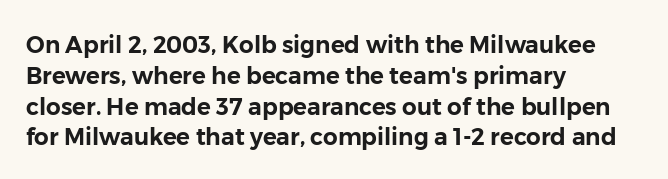
{"italic": "no", "underline": "no", "align": "left", "line_spacing": "normal", "line_spacing_ratio": 1.34, "letter_spacing": "normal", "letter_spacing_em": 0.0, "glyph_px": 23}
